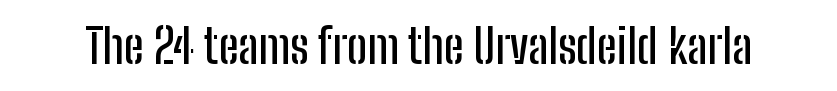
The tracking reads as untouched default to a designer's eye. Decoration check: the copy has no underline. The specimen reads as upright at a glance. The designer went with a sans here, leaving each stem footless. The passage shown is typed in a proportional face where columns would drift.
